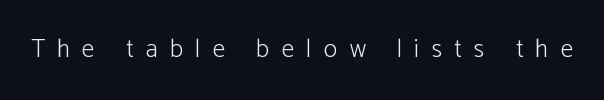
Q: Is the text bold? A: No.
Q: Is the text italic (slanted)? A: No, it is upright.
Q: Is the text underlined? A: No.
Q: Is the spacing between letters normal or unusually wide? A: Unusually wide.
